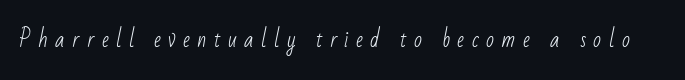
Q: Is the text bold? A: No.
Q: Is the text underlined? A: No.
Q: Is the spacing between letters normal or unusually wide? A: Unusually wide.
